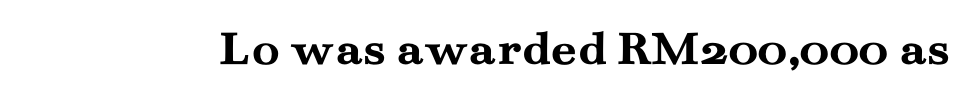
Q: Is the text bold? A: Yes.
Q: Is the text italic (slanted)? A: No, it is upright.
Q: Is the typeface a serif or a sans-serif typeface? A: Serif.
Q: Is the text underlined? A: No.
Q: Is the spacing between letters normal or unusually wide? A: Normal.
Q: Width (condensed, normal, or wide)? A: Wide.
Q: Stroke contrast? A: Medium.
Q: x-height? A: Small.
Q: Monospaced? A: No.
